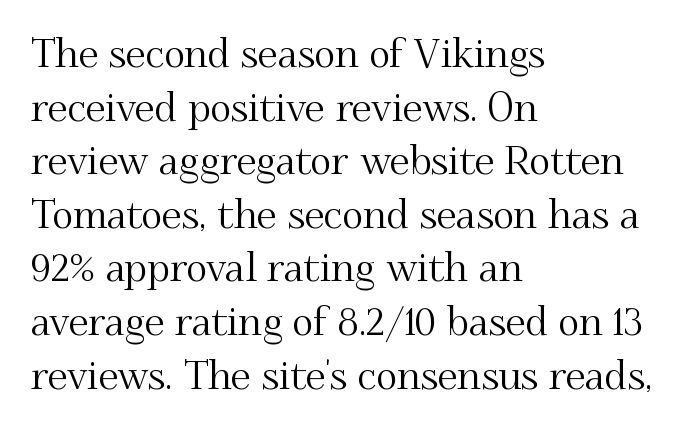
The image shows 40 px serif type, upright; set left-aligned, normal line spacing (1.34x), normal letter spacing, not underlined; medium stroke contrast and a small x-height.
